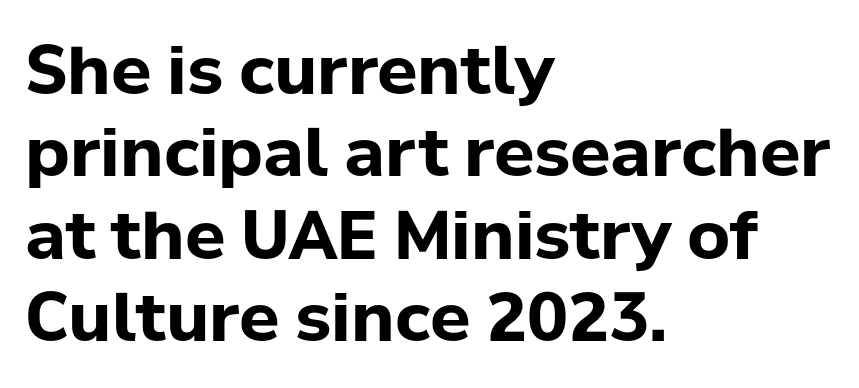
The specimen omits any rule beneath the text block's lines. All the whitespace from short lines collects on the right. The specimen reads as upright at a glance. A typesetter would call this proportional, since set widths differ per character.
